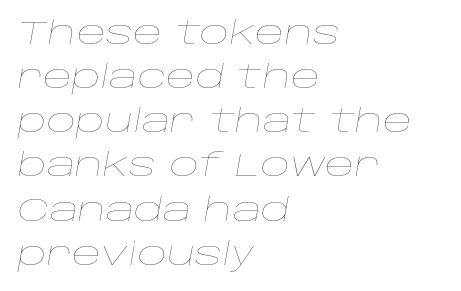
{"italic": "yes", "lean": "right", "slant_degrees": 10, "bold": "no", "weight": "thin", "width": "wide", "stroke_contrast": "low", "x_height": "large", "monospaced": "no", "underline": "no", "align": "left", "line_spacing": "normal", "line_spacing_ratio": 1.38, "letter_spacing": "normal", "letter_spacing_em": 0.0, "glyph_px": 32}
